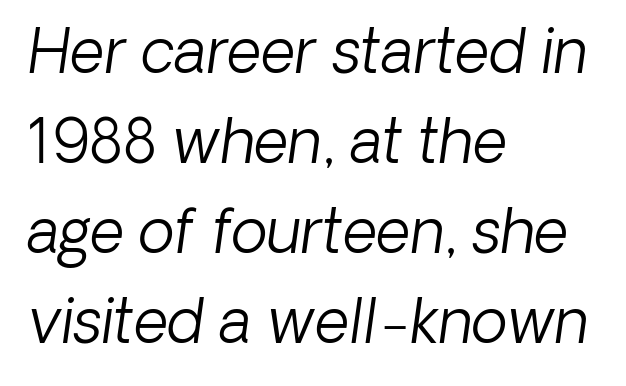
{"serif": "no", "bold": "no", "weight": "light", "width": "normal", "stroke_contrast": "low", "x_height": "medium", "monospaced": "no", "underline": "no", "align": "left", "line_spacing": "normal", "line_spacing_ratio": 1.5, "letter_spacing": "normal", "letter_spacing_em": 0.0, "glyph_px": 60}
